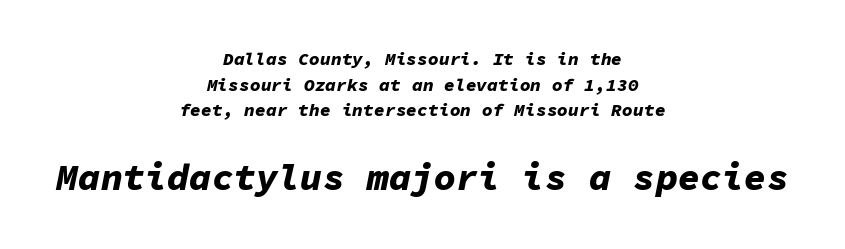
The image shows 37 px bold type, italic (leaning right), monospaced; set centered, normal line spacing (1.42x), normal letter spacing, not underlined; the second (bottom) block is 2.06x larger; low stroke contrast and a medium x-height.
